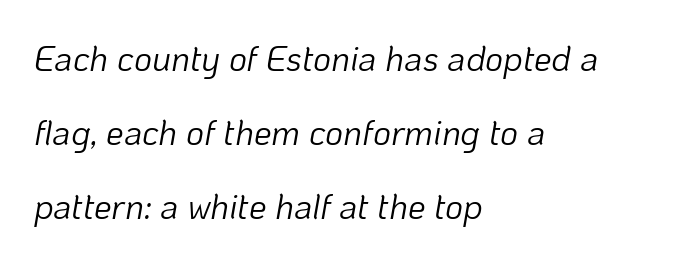
Tracking value appears to be zero — textbook default spacing. Casual observation: everything's shoved over to the left. Each letter keeps its own natural width here, so spacing adapts to shape. Horizontal bands of white between lines are thick stripes. Slanted lettering throughout. Weight: regular or lighter.
